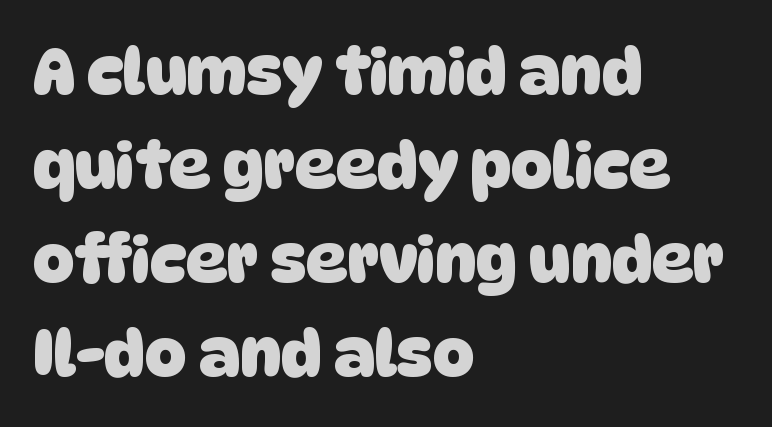
The image shows 64 px heavy sans-serif type; set left-aligned, normal line spacing (1.47x), normal letter spacing, not underlined; low stroke contrast and a large x-height.
